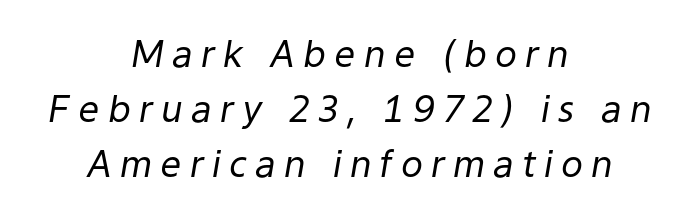
{"italic": "yes", "lean": "right", "slant_degrees": 9, "bold": "no", "weight": "regular", "width": "normal", "stroke_contrast": "low", "x_height": "medium", "monospaced": "no", "underline": "no", "align": "center", "line_spacing": "normal", "line_spacing_ratio": 1.49, "letter_spacing": "wide", "letter_spacing_em": 0.22, "glyph_px": 37}
